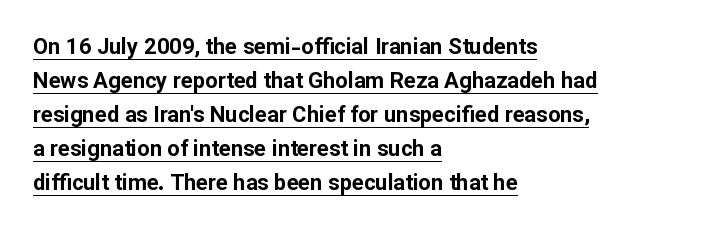
The image shows 22 px bold type, upright; set left-aligned, normal line spacing (1.55x), normal letter spacing, underlined.
